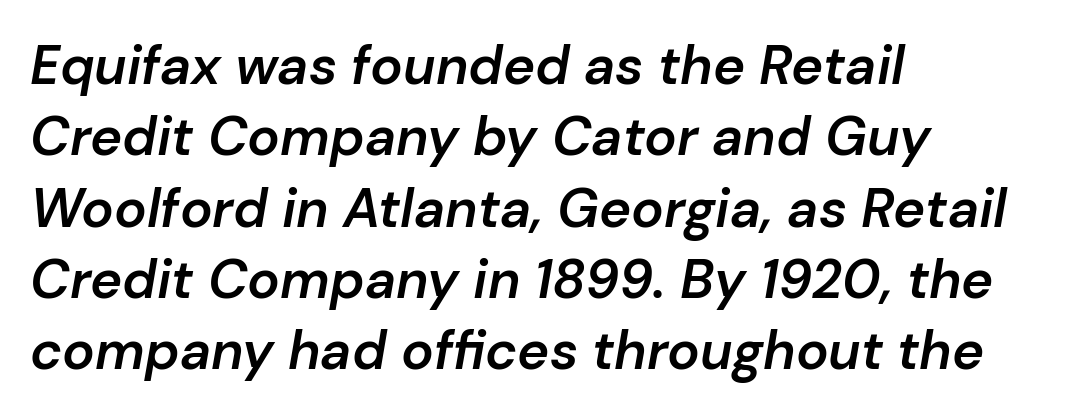
Q: Is the text bold? A: Semi-bold.
Q: Is the text italic (slanted)? A: Yes, it leans right by about 10 degrees.
Q: Is the text underlined? A: No.
Q: How is the paragraph aligned? A: Left-aligned.
Q: Is the spacing between letters normal or unusually wide? A: Normal.
Q: Is the spacing between lines tight, normal or loose? A: Normal.
Q: Width (condensed, normal, or wide)? A: Normal.
Q: Stroke contrast? A: Low.
Q: x-height? A: Medium.
Q: Monospaced? A: No.
